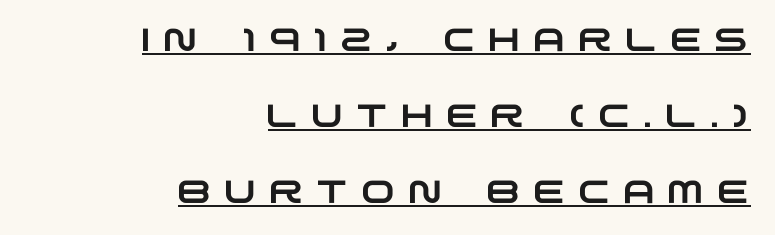
{"serif": "no", "width": "wide", "stroke_contrast": "low", "x_height": "large", "monospaced": "no", "underline": "yes", "align": "right", "line_spacing": "loose", "line_spacing_ratio": 2.37, "letter_spacing": "wide", "letter_spacing_em": 0.42, "glyph_px": 32}
